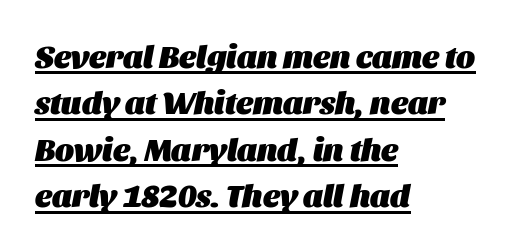
The typesetter has applied underlining to the passage shown. There's an unmistakable incline to the writing here. Set as a true bold cut, around the 700 mark. Layout note: lines flush left. Do the characters align in a grid? No, the font is proportional. The block of text has a typical density, with ordinary space between rows.
